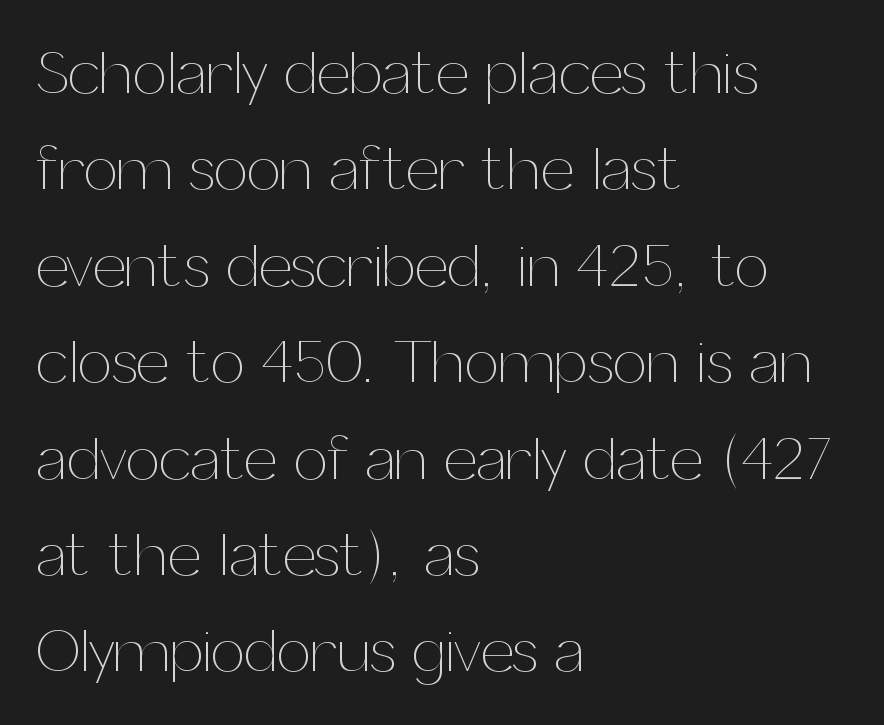
Q: Is the text bold? A: No.
Q: Is the text italic (slanted)? A: No, it is upright.
Q: Is the text underlined? A: No.
Q: How is the paragraph aligned? A: Left-aligned.
Q: Is the spacing between letters normal or unusually wide? A: Normal.
Q: Is the spacing between lines tight, normal or loose? A: Normal.
Q: Width (condensed, normal, or wide)? A: Normal.
Q: Stroke contrast? A: Medium.
Q: x-height? A: Medium.
Q: Monospaced? A: No.
